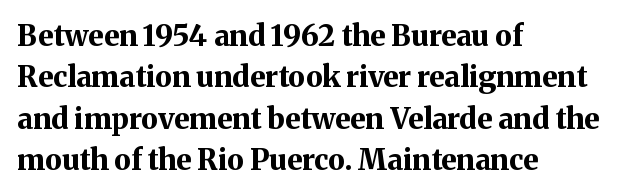
The image shows 29 px bold serif type, upright; set left-aligned, normal line spacing (1.43x), normal letter spacing, not underlined; medium stroke contrast and a medium x-height.
